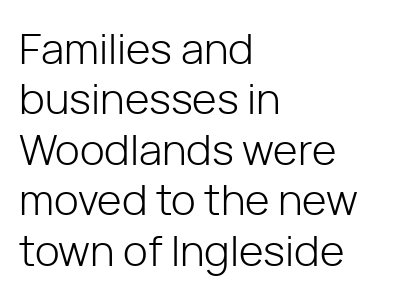
The image shows 42 px light sans-serif type, upright; set left-aligned, line spacing 1.2x, normal letter spacing, not underlined; low stroke contrast and a medium x-height.
